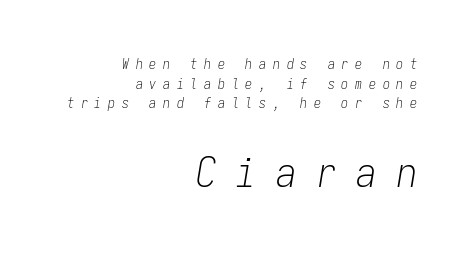
Q: Is the text bold? A: No.
Q: Is the text italic (slanted)? A: Yes, it leans right by about 9 degrees.
Q: Is the text underlined? A: No.
Q: How is the paragraph aligned? A: Right-aligned.
Q: Is the spacing between letters normal or unusually wide? A: Unusually wide.
Q: Is the spacing between lines tight, normal or loose? A: Normal.
Q: Which block of text is set in a larger size, the first (top) or the second (bottom)? A: The second (bottom) one.
Q: Width (condensed, normal, or wide)? A: Condensed.
Q: Stroke contrast? A: Low.
Q: x-height? A: Medium.
Q: Monospaced? A: Yes.
